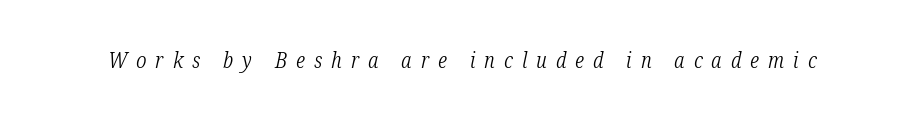
The image shows 22 px text type, italic (leaning right); set unusually wide letter spacing (+0.41 em), not underlined.
